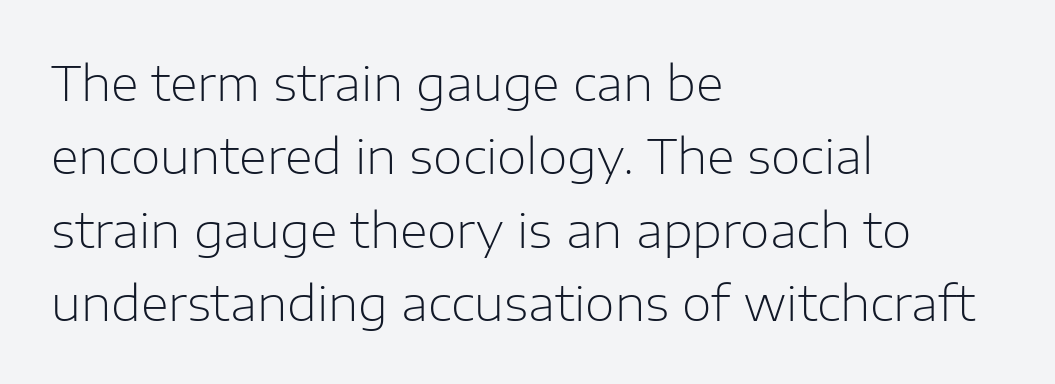
The image shows 48 px light sans-serif type, upright; set left-aligned, normal line spacing (1.53x), normal letter spacing, not underlined; low stroke contrast and a medium x-height.
